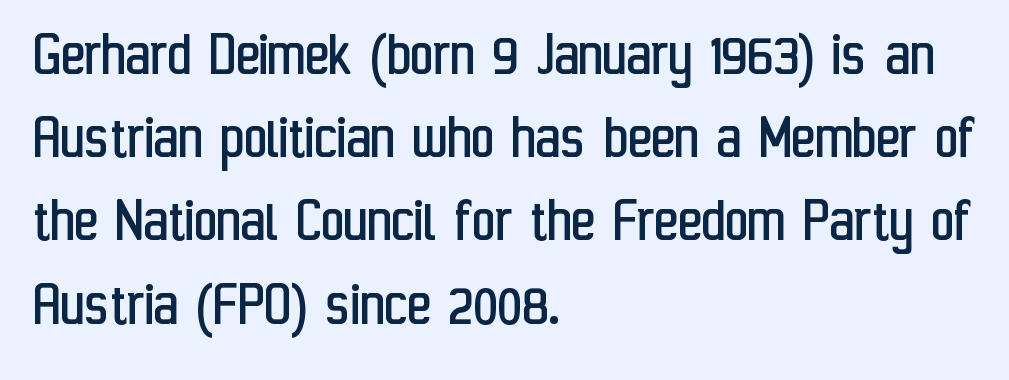
Q: Is the text bold? A: No.
Q: Is the text italic (slanted)? A: No, it is upright.
Q: Is the typeface a serif or a sans-serif typeface? A: Sans-serif.
Q: Is the text underlined? A: No.
Q: How is the paragraph aligned? A: Left-aligned.
Q: Is the spacing between letters normal or unusually wide? A: Normal.
Q: Is the spacing between lines tight, normal or loose? A: Normal.
Q: Width (condensed, normal, or wide)? A: Condensed.
Q: Stroke contrast? A: Low.
Q: x-height? A: Medium.
Q: Monospaced? A: No.
